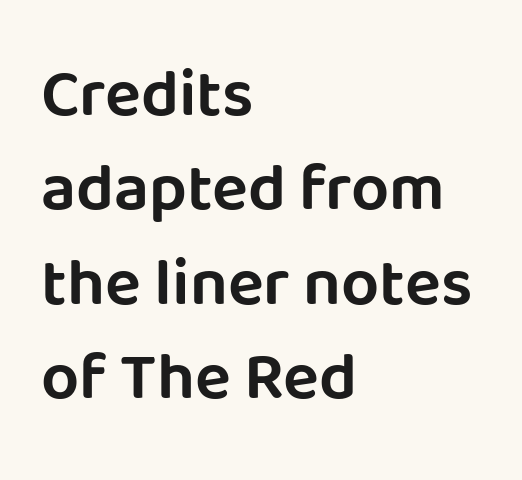
{"serif": "no", "italic": "no", "width": "normal", "stroke_contrast": "low", "x_height": "large", "monospaced": "no", "underline": "no", "align": "left", "line_spacing": "normal", "line_spacing_ratio": 1.41, "letter_spacing": "normal", "letter_spacing_em": 0.0, "glyph_px": 67}
